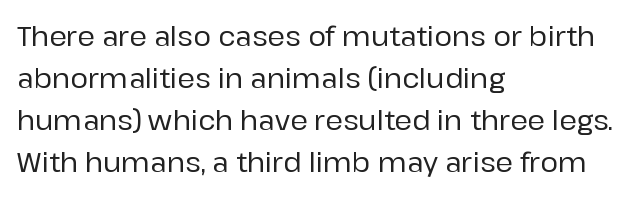
Q: Is the text italic (slanted)? A: No, it is upright.
Q: Is the text underlined? A: No.
Q: How is the paragraph aligned? A: Left-aligned.
Q: Is the spacing between letters normal or unusually wide? A: Normal.
Q: Is the spacing between lines tight, normal or loose? A: Normal.
